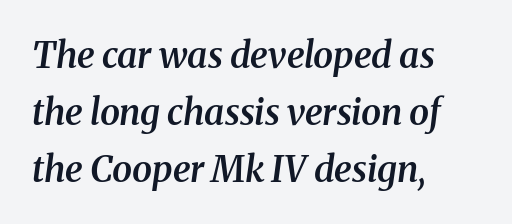
Q: Is the text bold? A: Semi-bold.
Q: Is the text italic (slanted)? A: Yes, it leans right by about 8 degrees.
Q: Is the typeface a serif or a sans-serif typeface? A: Serif.
Q: Is the text underlined? A: No.
Q: How is the paragraph aligned? A: Left-aligned.
Q: Is the spacing between letters normal or unusually wide? A: Normal.
Q: Is the spacing between lines tight, normal or loose? A: Normal.
Q: Width (condensed, normal, or wide)? A: Normal.
Q: Stroke contrast? A: Medium.
Q: x-height? A: Medium.
Q: Monospaced? A: No.
